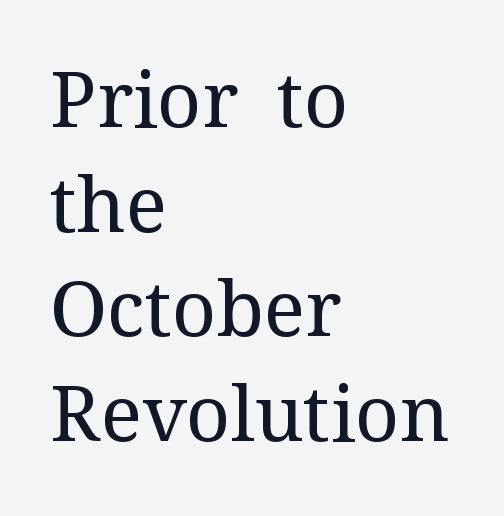
The image shows 77 px regular-weight serif type, upright; set left-aligned, normal line spacing (1.36x), normal letter spacing, not underlined; medium stroke contrast and a medium x-height.
